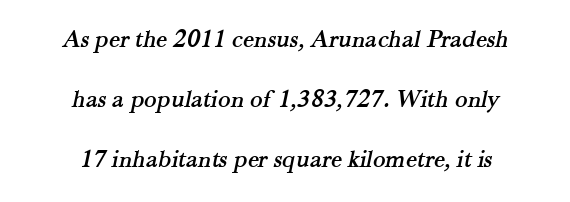
{"underline": "no", "align": "center", "line_spacing": "loose", "line_spacing_ratio": 2.3, "letter_spacing": "normal", "letter_spacing_em": 0.0, "glyph_px": 26}
